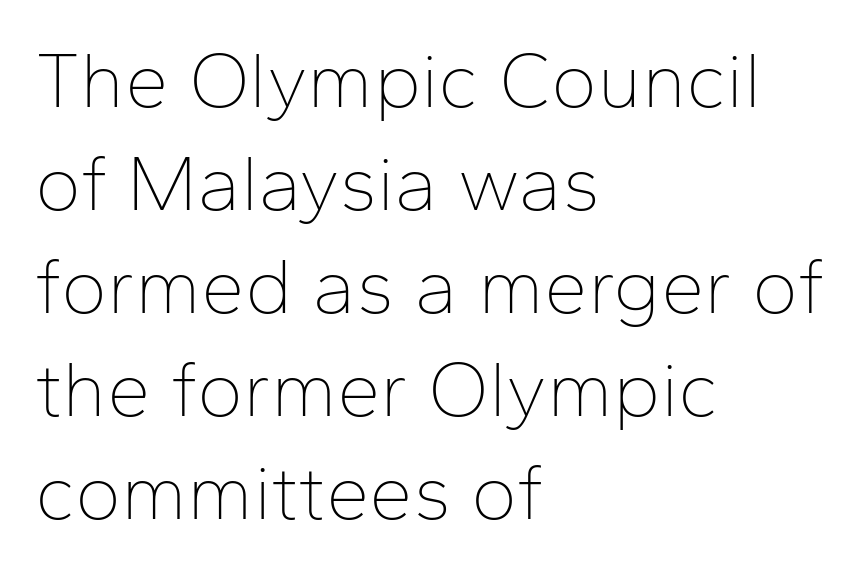
Q: Is the text bold? A: No.
Q: Is the text italic (slanted)? A: No, it is upright.
Q: Is the typeface a serif or a sans-serif typeface? A: Sans-serif.
Q: Is the text underlined? A: No.
Q: How is the paragraph aligned? A: Left-aligned.
Q: Is the spacing between letters normal or unusually wide? A: Normal.
Q: Is the spacing between lines tight, normal or loose? A: Normal.
Q: Width (condensed, normal, or wide)? A: Normal.
Q: Stroke contrast? A: Low.
Q: x-height? A: Medium.
Q: Monospaced? A: No.
